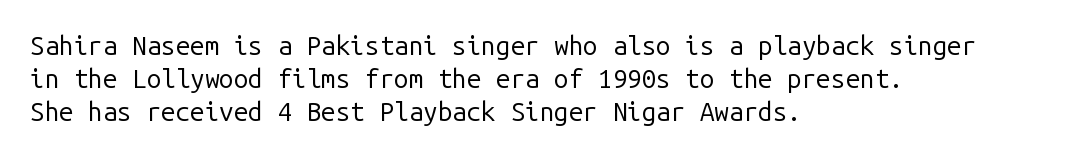
Q: Is the text bold? A: No.
Q: Is the text italic (slanted)? A: No, it is upright.
Q: Is the text underlined? A: No.
Q: How is the paragraph aligned? A: Left-aligned.
Q: Is the spacing between letters normal or unusually wide? A: Normal.
Q: Is the spacing between lines tight, normal or loose? A: Normal.
